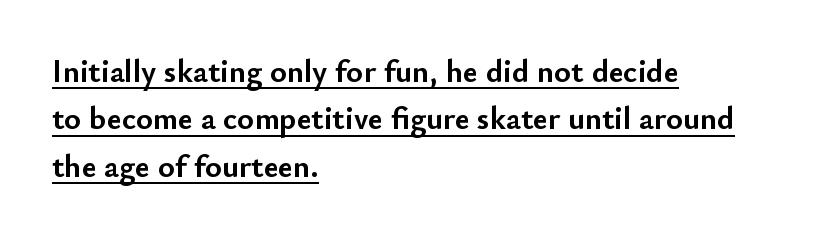
The image shows 32 px semibold sans-serif type, upright; set left-aligned, normal line spacing (1.48x), normal letter spacing, underlined; low stroke contrast and a small x-height.
